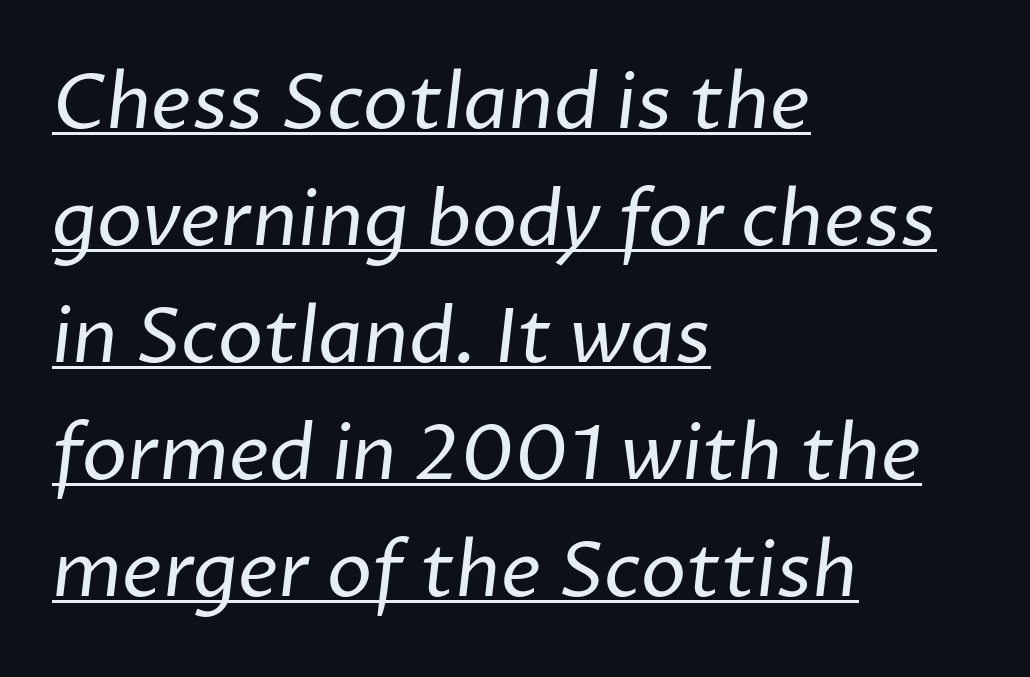
The image shows 76 px regular-weight sans-serif type; set left-aligned, normal line spacing (1.54x), normal letter spacing, underlined; low stroke contrast and a medium x-height.
